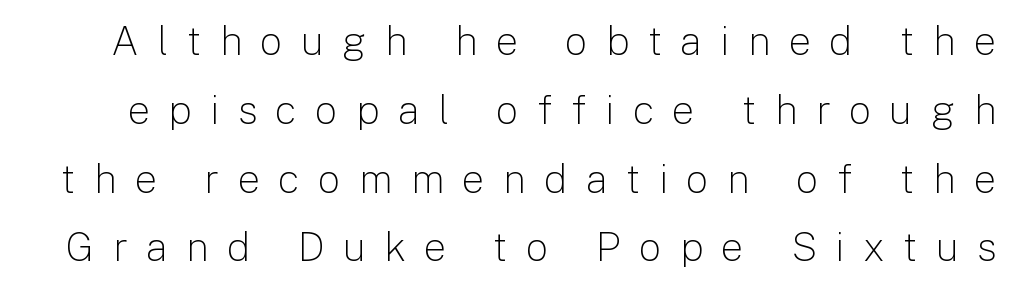
{"serif": "no", "italic": "no", "bold": "no", "weight": "light", "width": "normal", "stroke_contrast": "low", "x_height": "medium", "monospaced": "no", "underline": "no", "line_spacing_ratio": 1.72, "letter_spacing": "wide", "letter_spacing_em": 0.46, "glyph_px": 40}
